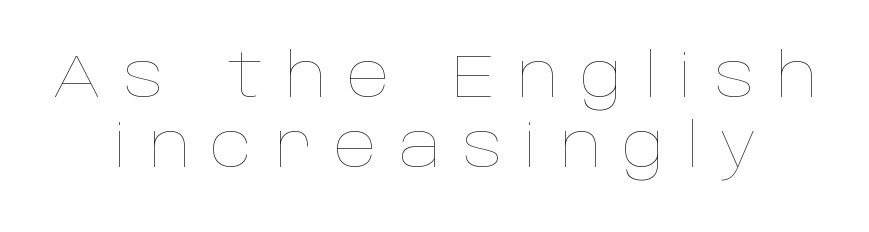
Q: Is the text bold? A: No.
Q: Is the text italic (slanted)? A: No, it is upright.
Q: Is the text underlined? A: No.
Q: Is the spacing between letters normal or unusually wide? A: Unusually wide.
Q: Width (condensed, normal, or wide)? A: Normal.
Q: Stroke contrast? A: Low.
Q: x-height? A: Large.
Q: Monospaced? A: No.
